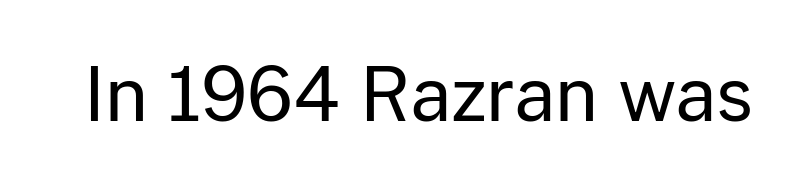
{"serif": "no", "italic": "no", "bold": "no", "weight": "regular", "width": "normal", "stroke_contrast": "low", "x_height": "medium", "monospaced": "no", "underline": "no", "letter_spacing": "normal", "letter_spacing_em": 0.0, "glyph_px": 73}
